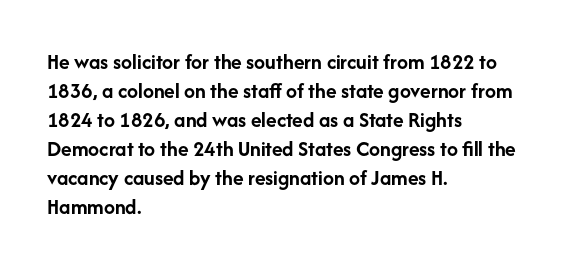
{"italic": "no", "bold": "yes", "underline": "no", "align": "left", "line_spacing": "normal", "line_spacing_ratio": 1.32, "letter_spacing": "normal", "letter_spacing_em": 0.0, "glyph_px": 22}
